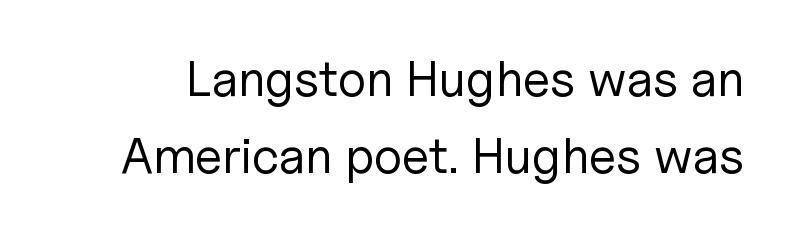
Q: Is the text bold? A: No.
Q: Is the text italic (slanted)? A: No, it is upright.
Q: Is the typeface a serif or a sans-serif typeface? A: Sans-serif.
Q: Is the text underlined? A: No.
Q: Is the spacing between letters normal or unusually wide? A: Normal.
Q: Is the spacing between lines tight, normal or loose? A: Normal.
Q: Width (condensed, normal, or wide)? A: Normal.
Q: Stroke contrast? A: Low.
Q: x-height? A: Medium.
Q: Monospaced? A: No.
